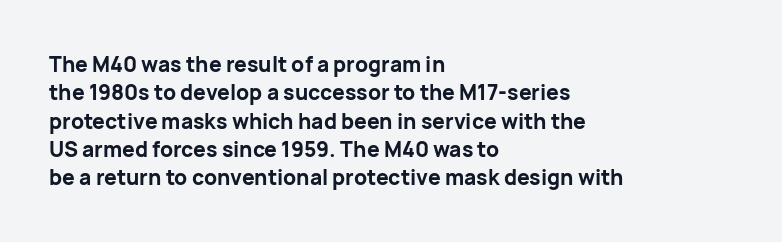
{"italic": "no", "bold": "yes", "underline": "no", "align": "left", "line_spacing": "normal", "line_spacing_ratio": 1.35, "letter_spacing": "normal", "letter_spacing_em": 0.0, "glyph_px": 21}
